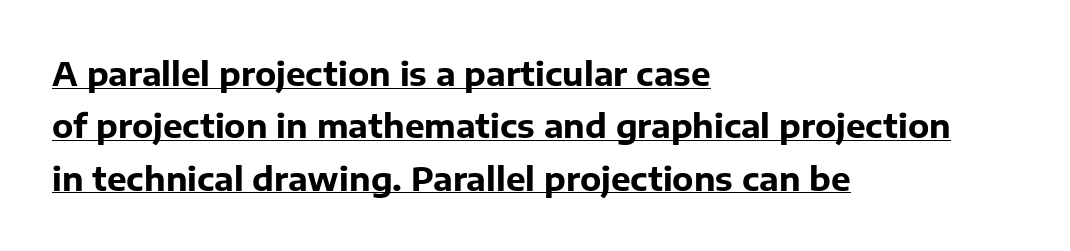
Layout note: lines flush left. This is the regular roman posture of the typeface. What stands out about the letter spacing? Nothing — it is the standard amount. What kind of face is this? One without serifs — a sans.
